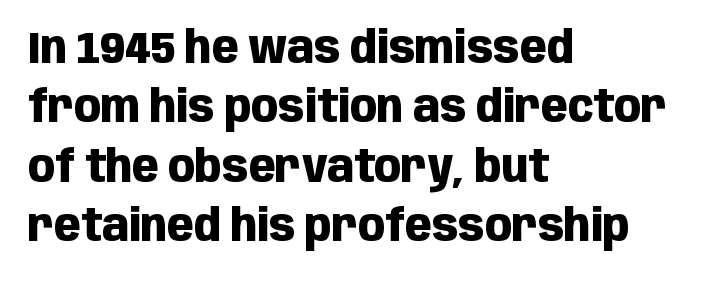
The image shows 44 px heavy, condensed sans-serif type, upright; set left-aligned, normal line spacing (1.35x), normal letter spacing, not underlined; low stroke contrast and a large x-height.
